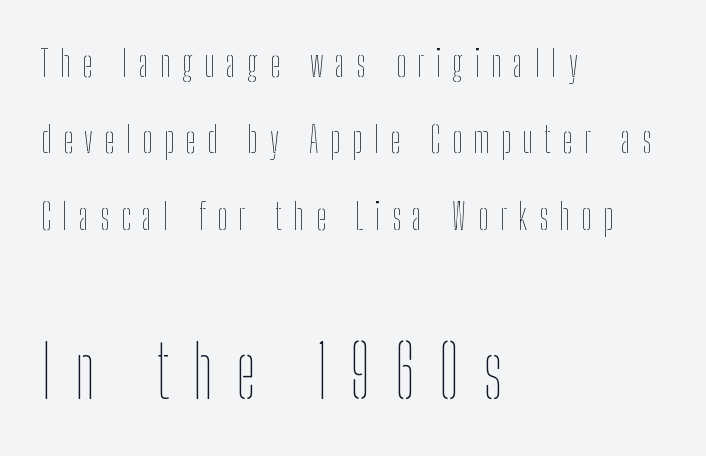
Q: Is the text bold? A: No.
Q: Is the text italic (slanted)? A: No, it is upright.
Q: Is the text underlined? A: No.
Q: How is the paragraph aligned? A: Left-aligned.
Q: Is the spacing between letters normal or unusually wide? A: Unusually wide.
Q: Is the spacing between lines tight, normal or loose? A: Loose.
Q: Which block of text is set in a larger size, the first (top) or the second (bottom)? A: The second (bottom) one.
Q: Width (condensed, normal, or wide)? A: Condensed.
Q: Stroke contrast? A: Low.
Q: x-height? A: Medium.
Q: Monospaced? A: No.
